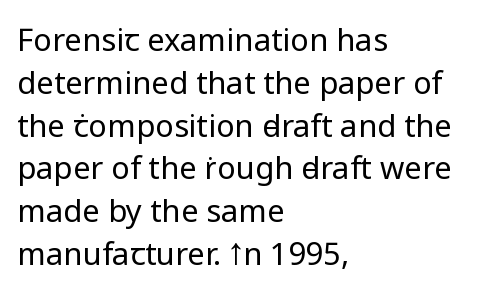
{"serif": "no", "italic": "no", "bold": "no", "weight": "regular", "width": "normal", "stroke_contrast": "low", "x_height": "medium", "monospaced": "no", "underline": "no", "align": "left", "line_spacing": "normal", "line_spacing_ratio": 1.38, "letter_spacing": "normal", "letter_spacing_em": 0.0, "glyph_px": 31}
